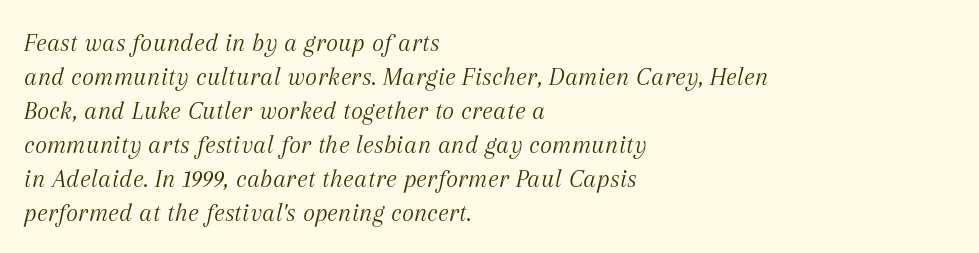
{"italic": "yes", "lean": "right", "slant_degrees": 12, "bold": "no", "underline": "no", "align": "left", "line_spacing": "normal", "line_spacing_ratio": 1.31, "letter_spacing": "normal", "letter_spacing_em": 0.0, "glyph_px": 26}
